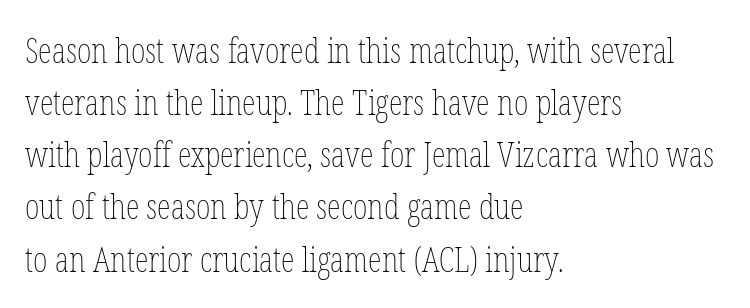
Q: Is the text bold? A: No.
Q: Is the text italic (slanted)? A: No, it is upright.
Q: Is the text underlined? A: No.
Q: How is the paragraph aligned? A: Left-aligned.
Q: Is the spacing between letters normal or unusually wide? A: Normal.
Q: Is the spacing between lines tight, normal or loose? A: Normal.
Q: Width (condensed, normal, or wide)? A: Condensed.
Q: Stroke contrast? A: Low.
Q: x-height? A: Medium.
Q: Monospaced? A: No.
